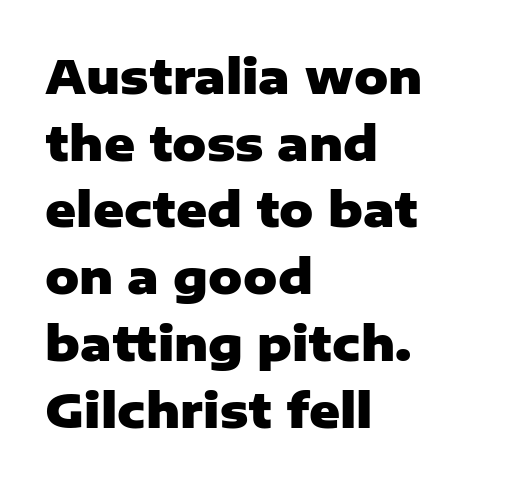
Upright lettering throughout. Bold? Absolutely — the strokes are thick and heavy. Unlike a traditional serif, this face leaves its strokes unadorned. The space between consecutive lines is moderate.
